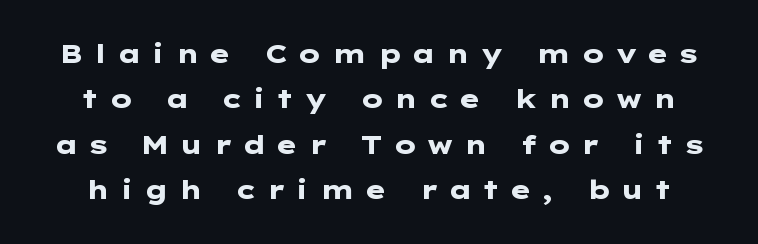
{"italic": "no", "bold": "yes", "underline": "no", "line_spacing_ratio": 1.75, "letter_spacing": "wide", "letter_spacing_em": 0.36, "glyph_px": 26}
